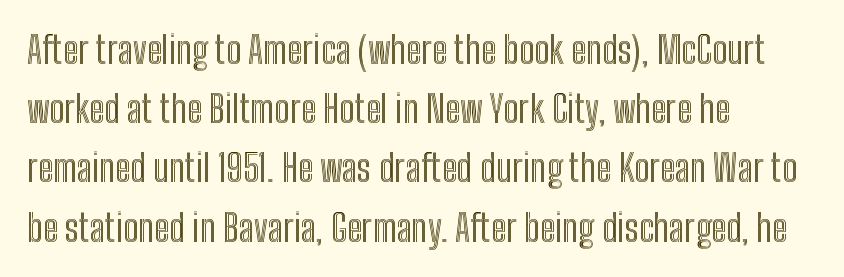
{"italic": "no", "width": "condensed", "x_height": "medium", "monospaced": "no", "underline": "no", "align": "left", "line_spacing": "normal", "line_spacing_ratio": 1.6, "letter_spacing": "normal", "letter_spacing_em": 0.0, "glyph_px": 37}
